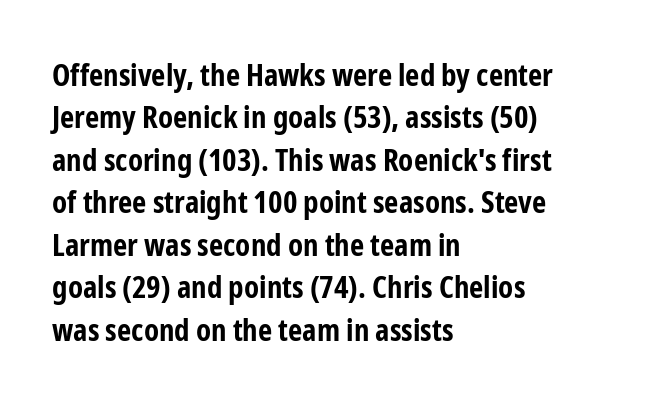
{"serif": "no", "italic": "no", "bold": "yes", "weight": "bold", "width": "condensed", "stroke_contrast": "low", "x_height": "medium", "monospaced": "no", "underline": "no", "align": "left", "line_spacing": "normal", "line_spacing_ratio": 1.37, "letter_spacing": "normal", "letter_spacing_em": 0.0, "glyph_px": 31}
